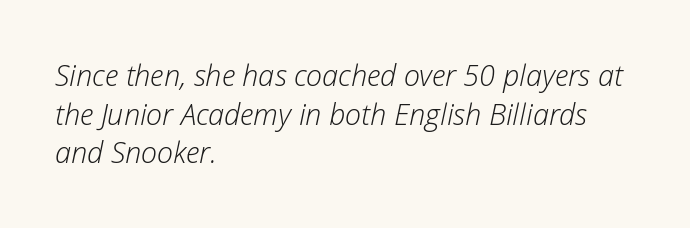
Q: Is the text bold? A: No.
Q: Is the text italic (slanted)? A: Yes, it leans right by about 12 degrees.
Q: Is the text underlined? A: No.
Q: How is the paragraph aligned? A: Left-aligned.
Q: Is the spacing between letters normal or unusually wide? A: Normal.
Q: Is the spacing between lines tight, normal or loose? A: Normal.
Q: Width (condensed, normal, or wide)? A: Normal.
Q: Stroke contrast? A: Low.
Q: x-height? A: Medium.
Q: Monospaced? A: No.
